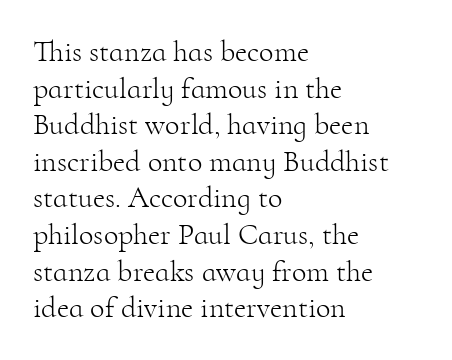
The image shows 30 px light serif type, upright; set left-aligned, line spacing 1.22x, normal letter spacing, not underlined; high stroke contrast and a small x-height.
